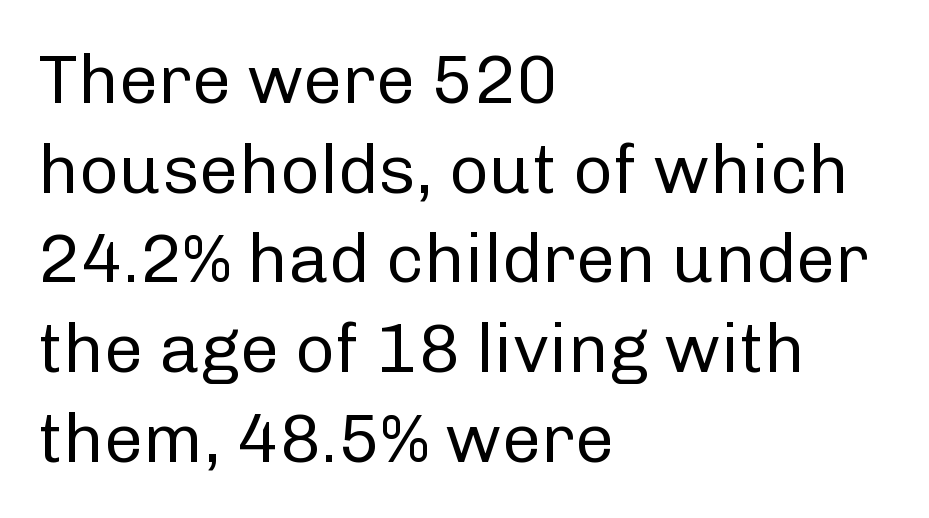
{"serif": "no", "italic": "no", "bold": "no", "weight": "regular", "width": "normal", "stroke_contrast": "low", "x_height": "medium", "monospaced": "no", "underline": "no", "align": "left", "line_spacing": "normal", "line_spacing_ratio": 1.3, "letter_spacing": "normal", "letter_spacing_em": 0.0, "glyph_px": 69}
